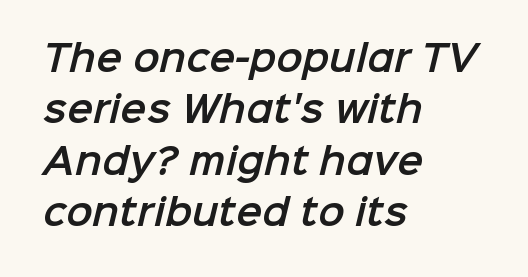
Does extra space separate the letters? No, they use regular spacing. The text was rendered using a sans face with plain stroke endings. Each row of text sits above clean, open space. Here the designer chose a conventional face with non-uniform glyph widths. Normally led — the rows are evenly, conventionally spaced.
